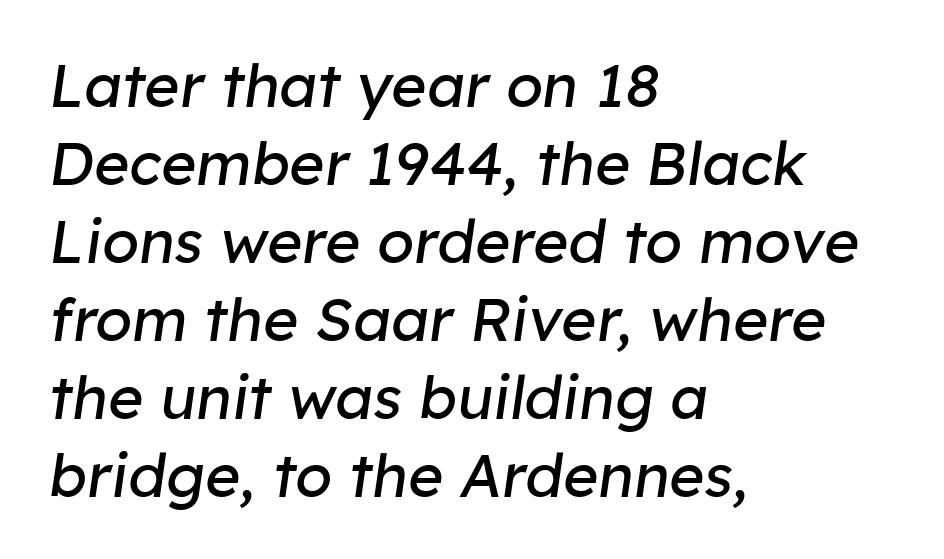
The image shows 60 px regular-weight type, italic (leaning right); set left-aligned, normal line spacing (1.3x), normal letter spacing, not underlined; low stroke contrast and a medium x-height.
